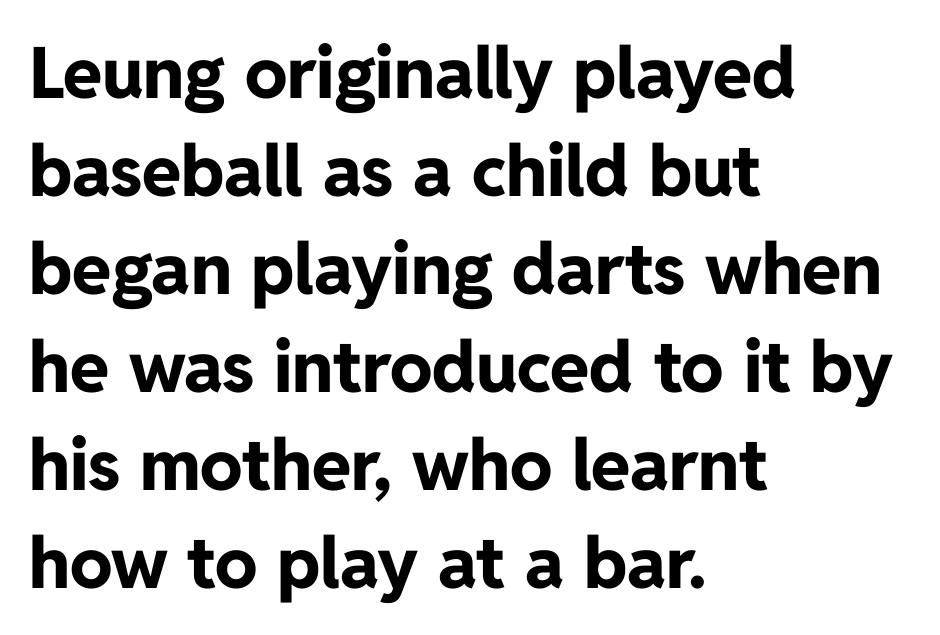
Q: Is the text bold? A: Yes.
Q: Is the text italic (slanted)? A: No, it is upright.
Q: Is the typeface a serif or a sans-serif typeface? A: Sans-serif.
Q: Is the text underlined? A: No.
Q: How is the paragraph aligned? A: Left-aligned.
Q: Is the spacing between letters normal or unusually wide? A: Normal.
Q: Is the spacing between lines tight, normal or loose? A: Normal.
Q: Width (condensed, normal, or wide)? A: Normal.
Q: Stroke contrast? A: Low.
Q: x-height? A: Medium.
Q: Monospaced? A: No.
